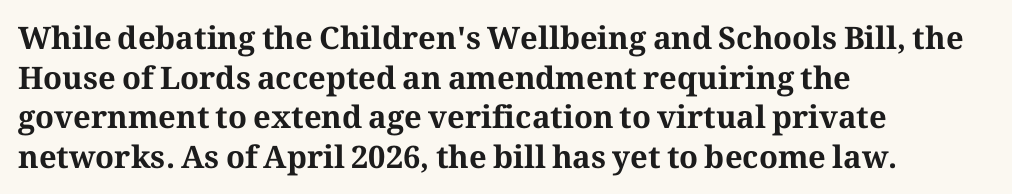
The image shows 31 px bold serif type, upright; set left-aligned, normal line spacing (1.28x), normal letter spacing, not underlined; medium stroke contrast and a medium x-height.
